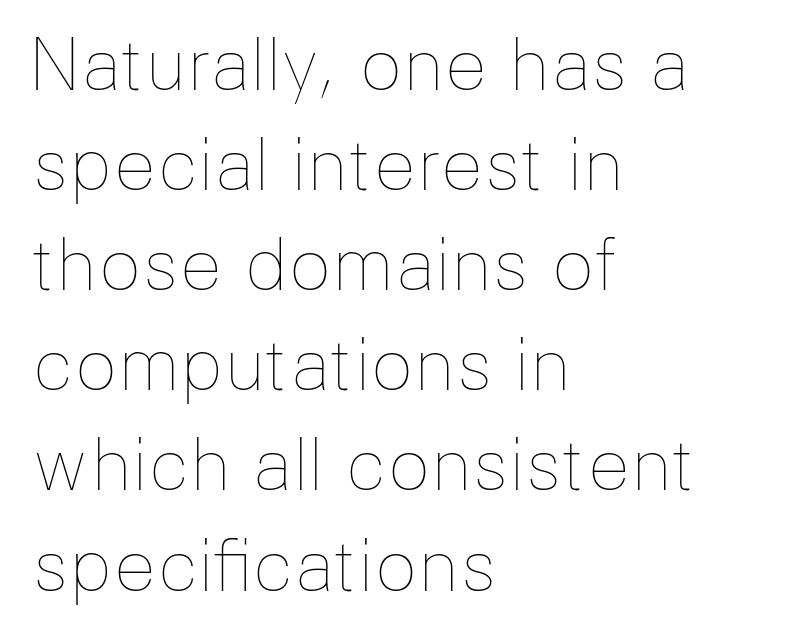
The image shows 71 px thin type, upright; set left-aligned, normal line spacing (1.41x), normal letter spacing, not underlined; low stroke contrast and a medium x-height.
